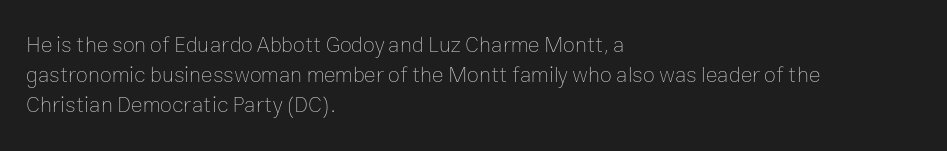
{"italic": "no", "bold": "no", "underline": "no", "align": "left", "line_spacing": "normal", "line_spacing_ratio": 1.36, "letter_spacing": "normal", "letter_spacing_em": 0.0, "glyph_px": 22}
